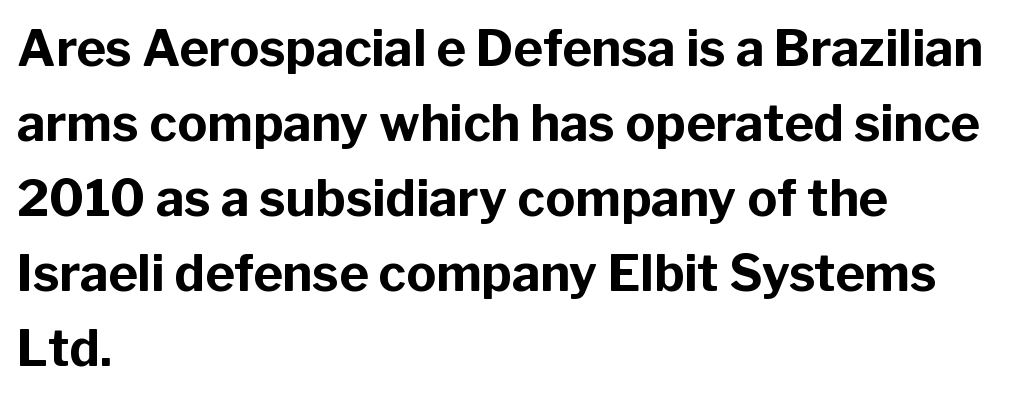
The image shows 50 px bold sans-serif type, upright; set left-aligned, normal line spacing (1.5x), normal letter spacing, not underlined; low stroke contrast and a medium x-height.
